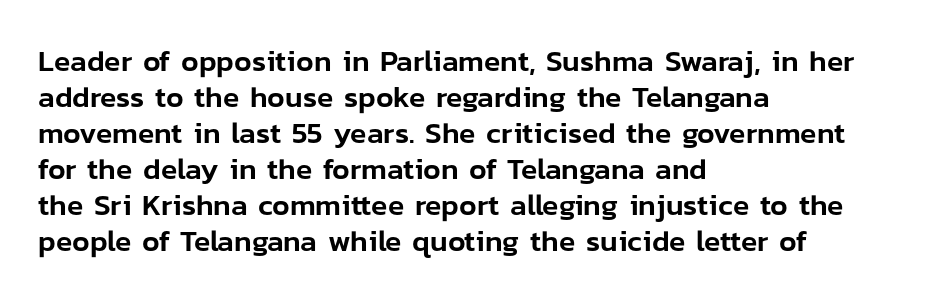
You could not count columns in this text — the font is proportionally spaced. Does the type have serifs? No, each stem ends abruptly. Is the block centered? No — it sits flush against the left margin. Nobody drew a line under any word here. Nope, not italic — everything's standing straight. The gaps between neighbouring characters are ordinary and unremarkable.
